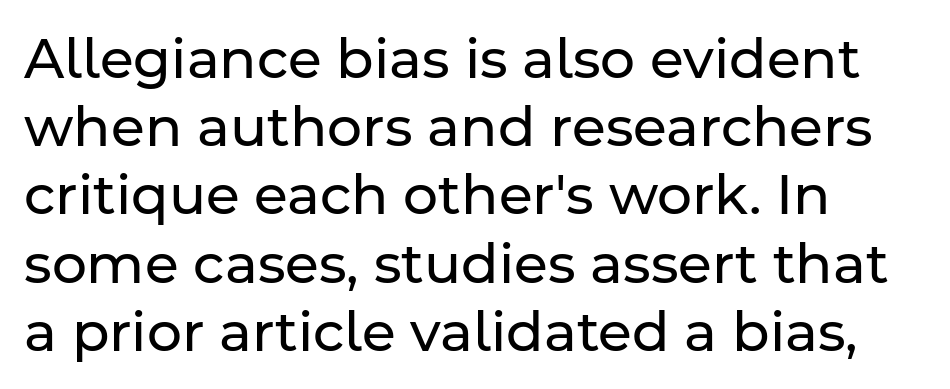
Character widths vary here, with narrow letters taking less room than wide ones. Stroke terminals: plain, sans-serif. Do the letters lean? They stand straight. Line starts are locked; line ends wander.
